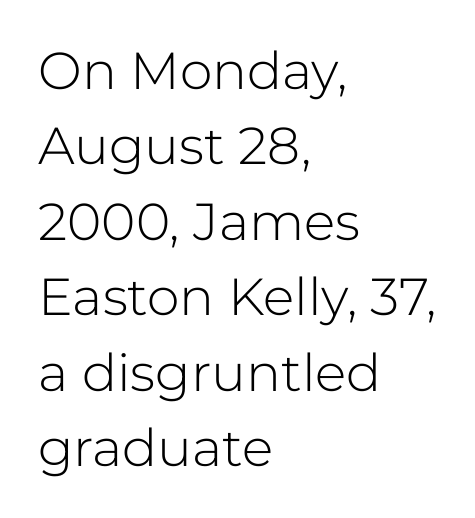
Has an underline been added? It has not. Is there much room between lines? A standard amount, neither cramped nor airy. Here the glyphs are tracked normally, forming tight word shapes. A student would call this left alignment; a typographer would say flush left, rag right. Notice how the stems are strictly vertical — no italics here.
